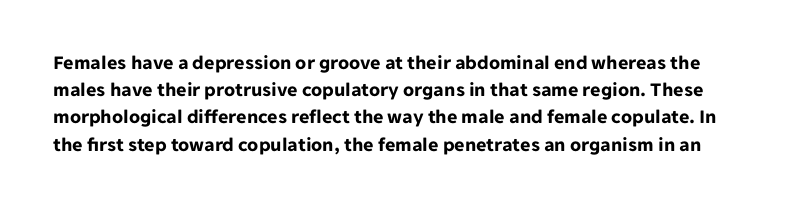
Q: Is the text bold? A: Yes.
Q: Is the text italic (slanted)? A: No, it is upright.
Q: Is the text underlined? A: No.
Q: Is the spacing between letters normal or unusually wide? A: Normal.
Q: Is the spacing between lines tight, normal or loose? A: Normal.
